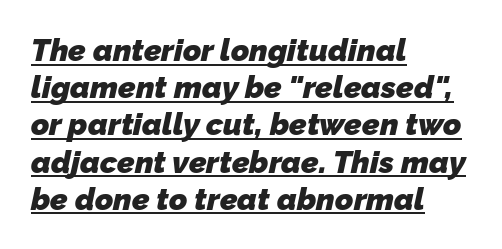
The image shows 31 px heavy sans-serif type; set left-aligned, line spacing 1.2x, normal letter spacing, underlined; low stroke contrast and a medium x-height.
